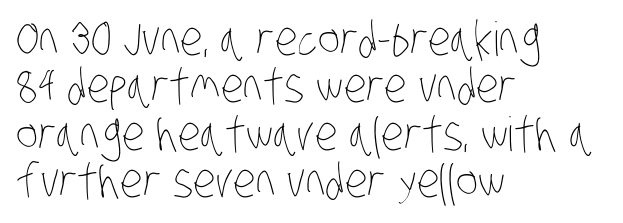
{"bold": "no", "weight": "thin", "width": "condensed", "stroke_contrast": "low", "x_height": "large", "monospaced": "no", "underline": "no", "align": "left", "line_spacing": "tight", "line_spacing_ratio": 1.01, "letter_spacing": "normal", "letter_spacing_em": 0.0, "glyph_px": 47}
